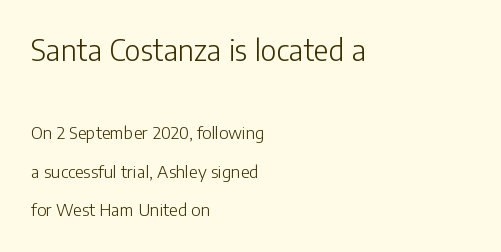
Q: Is the text bold? A: No.
Q: Is the text italic (slanted)? A: No, it is upright.
Q: Is the typeface a serif or a sans-serif typeface? A: Sans-serif.
Q: Is the text underlined? A: No.
Q: How is the paragraph aligned? A: Left-aligned.
Q: Is the spacing between letters normal or unusually wide? A: Normal.
Q: Is the spacing between lines tight, normal or loose? A: Loose.
Q: Which block of text is set in a larger size, the first (top) or the second (bottom)? A: The first (top) one.
Q: Width (condensed, normal, or wide)? A: Normal.
Q: Stroke contrast? A: Low.
Q: x-height? A: Medium.
Q: Monospaced? A: No.
